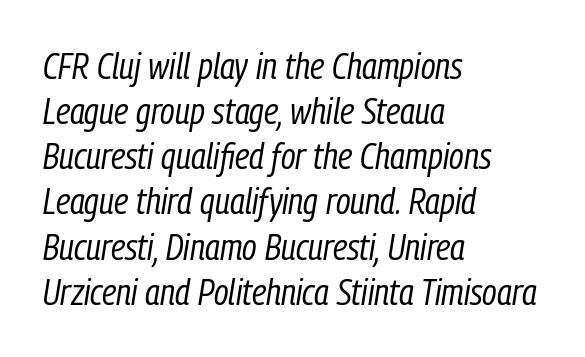
Q: Is the text bold? A: No.
Q: Is the text italic (slanted)? A: Yes, it leans right by about 9 degrees.
Q: Is the text underlined? A: No.
Q: How is the paragraph aligned? A: Left-aligned.
Q: Is the spacing between letters normal or unusually wide? A: Normal.
Q: Width (condensed, normal, or wide)? A: Condensed.
Q: Stroke contrast? A: Low.
Q: x-height? A: Medium.
Q: Monospaced? A: No.
